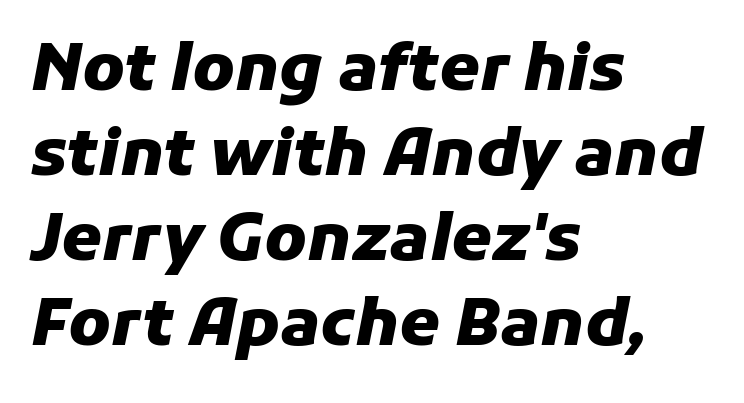
Varying glyph widths throughout — classic text-font behaviour. Each new line begins a customary step beneath the previous one. This sample is left-justified, so line endings fall wherever the words run out. I'd describe the lettering as bold — thick and assertive. Observe the ordinary spacing: letters are neighbours, not strangers. The glyphs look as if they've been sheared to an angle.
